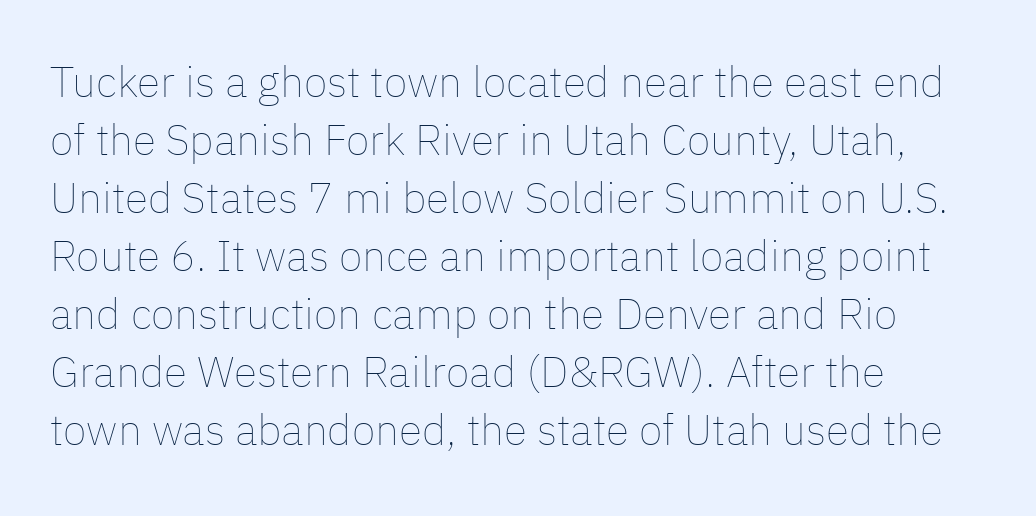
{"italic": "no", "bold": "no", "weight": "thin", "width": "normal", "stroke_contrast": "low", "x_height": "medium", "monospaced": "no", "underline": "no", "align": "left", "line_spacing": "normal", "line_spacing_ratio": 1.35, "letter_spacing": "normal", "letter_spacing_em": 0.0, "glyph_px": 43}
